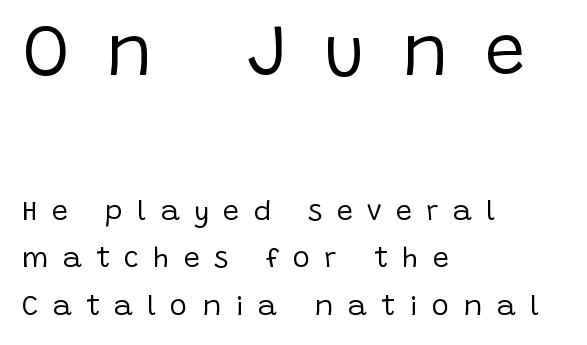
Vertically, the passage feels balanced, rows spaced as you'd expect. Substantial extra tracking has been applied to these lines. Horizontally, the lines are justified to the leading edge only. Stroke terminals: plain, sans-serif. No italicization has been applied; the sample stays upright.
